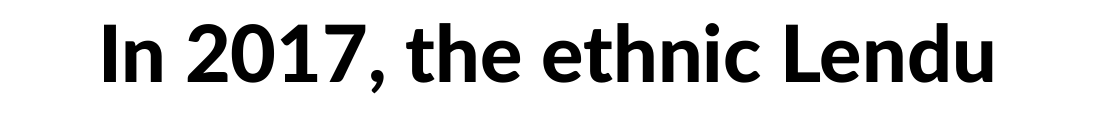
{"serif": "no", "italic": "no", "bold": "yes", "weight": "bold", "width": "normal", "stroke_contrast": "low", "x_height": "medium", "monospaced": "no", "underline": "no", "letter_spacing": "normal", "letter_spacing_em": 0.0, "glyph_px": 79}
